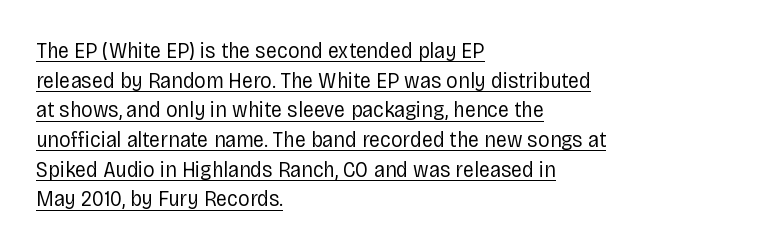
{"italic": "no", "bold": "no", "underline": "yes", "align": "left", "line_spacing": "normal", "line_spacing_ratio": 1.29, "letter_spacing": "normal", "letter_spacing_em": 0.0, "glyph_px": 23}
